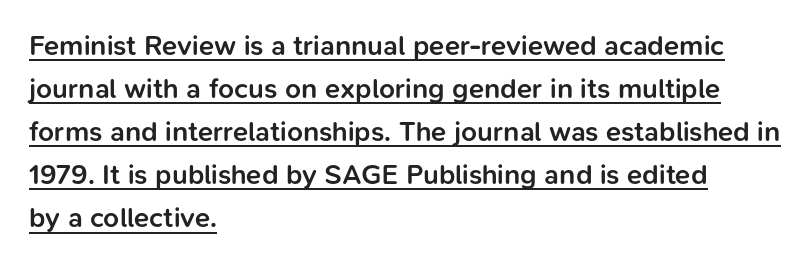
{"serif": "no", "italic": "no", "bold": "semi", "weight": "semibold", "width": "normal", "stroke_contrast": "low", "x_height": "medium", "monospaced": "no", "underline": "yes", "align": "left", "line_spacing": "normal", "line_spacing_ratio": 1.54, "letter_spacing": "normal", "letter_spacing_em": 0.0, "glyph_px": 28}
